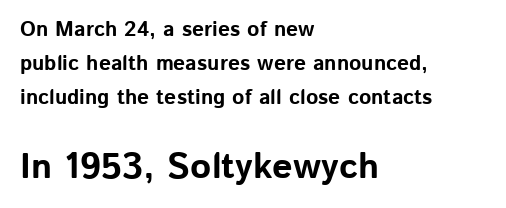
The font is running at its bold setting. Rows of type keep a routine distance in the vertical direction. Nobody drew a line under any word here. Spacing between characters is what you'd get straight out of the box. Character size in the trailing block exceeds that of the leading block.
